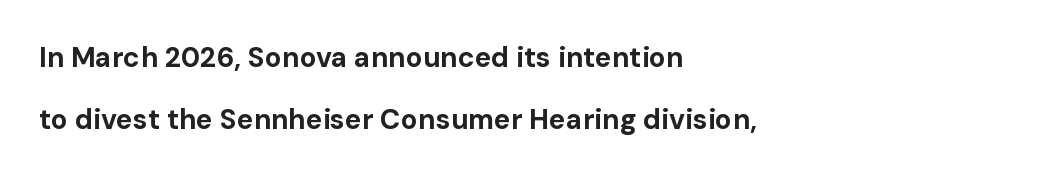
{"serif": "no", "italic": "no", "bold": "yes", "weight": "bold", "width": "normal", "stroke_contrast": "low", "x_height": "medium", "monospaced": "no", "underline": "no", "align": "left", "line_spacing": "loose", "line_spacing_ratio": 2.2, "letter_spacing": "normal", "letter_spacing_em": 0.0, "glyph_px": 28}
